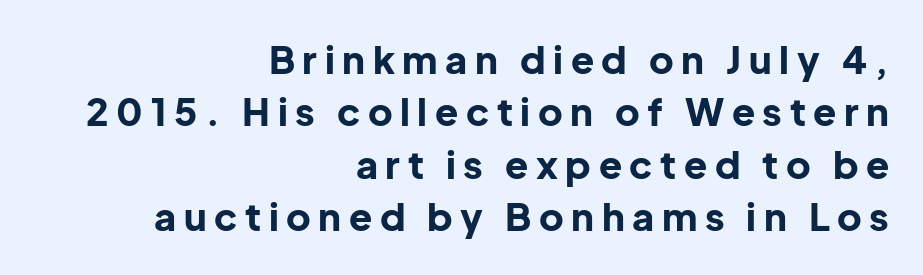
{"serif": "no", "italic": "no", "bold": "yes", "weight": "bold", "width": "normal", "stroke_contrast": "low", "x_height": "medium", "monospaced": "no", "underline": "no", "align": "right", "line_spacing": "normal", "line_spacing_ratio": 1.38, "letter_spacing": "wide", "letter_spacing_em": 0.2, "glyph_px": 38}
